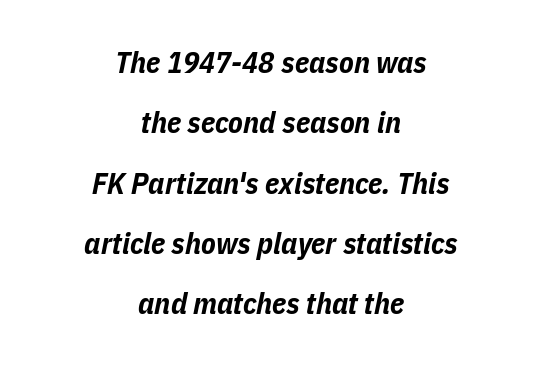
Q: Is the text bold? A: Yes.
Q: Is the text italic (slanted)? A: Yes, it leans right by about 11 degrees.
Q: Is the text underlined? A: No.
Q: How is the paragraph aligned? A: Centered.
Q: Is the spacing between letters normal or unusually wide? A: Normal.
Q: Is the spacing between lines tight, normal or loose? A: Loose.
Q: Width (condensed, normal, or wide)? A: Condensed.
Q: Stroke contrast? A: Low.
Q: x-height? A: Medium.
Q: Monospaced? A: No.
